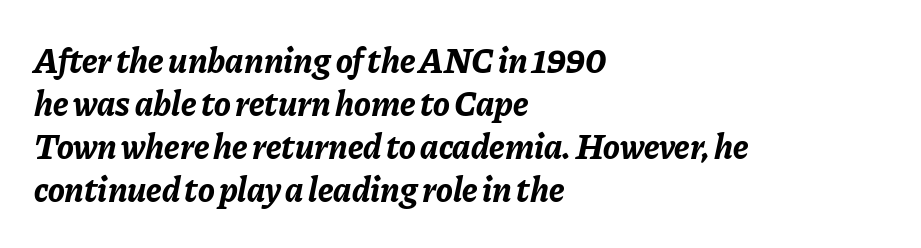
The image shows 35 px bold type, italic (leaning right); set left-aligned, line spacing 1.23x, normal letter spacing, not underlined; low stroke contrast and a medium x-height.
